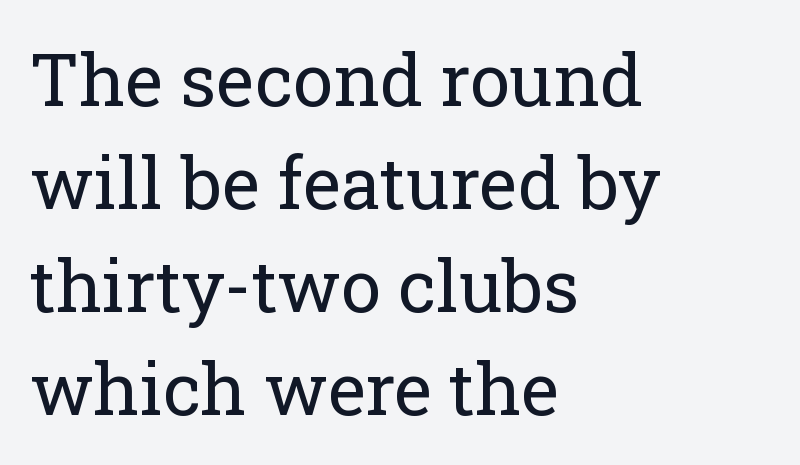
The line-height multiplier appears to be the usual default. It's the straight-up-and-down kind of type. The face used here is rendered with its standard letterfit. Do the characters align in a grid? No, the font is proportional. The characters are drawn with everyday or finer stroke widths. A student would call this left alignment; a typographer would say flush left, rag right.
